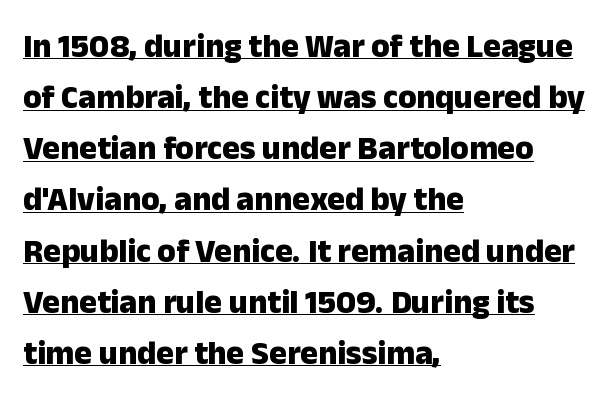
The image shows 33 px heavy sans-serif type, upright; set left-aligned, normal line spacing (1.55x), normal letter spacing, underlined; low stroke contrast and a medium x-height.
